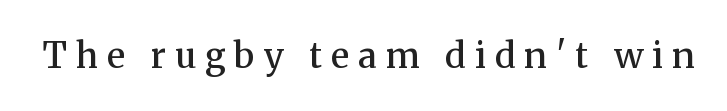
Type without underlining. Posture: vertical. Caption: expanded tracking, letters set apart. Is this a sans? No — the strokes have serifs. The letters advance in unequal steps, a hallmark of proportional type.
